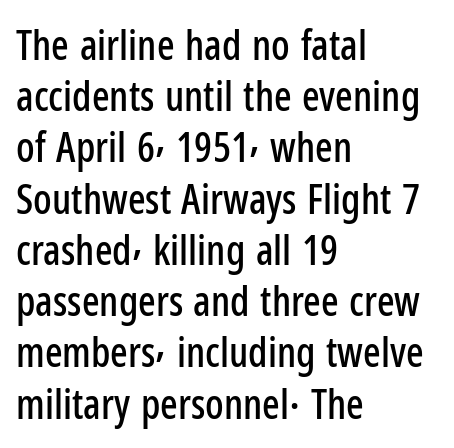
{"serif": "no", "italic": "no", "width": "condensed", "stroke_contrast": "low", "x_height": "medium", "monospaced": "no", "underline": "no", "align": "left", "line_spacing": "normal", "line_spacing_ratio": 1.25, "letter_spacing": "normal", "letter_spacing_em": 0.0, "glyph_px": 41}
